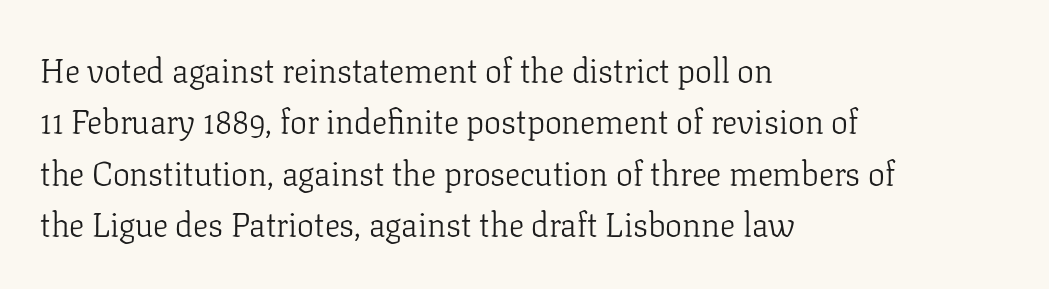
The image shows 34 px light serif type, upright; set left-aligned, normal line spacing (1.51x), normal letter spacing, not underlined; low stroke contrast and a medium x-height.
